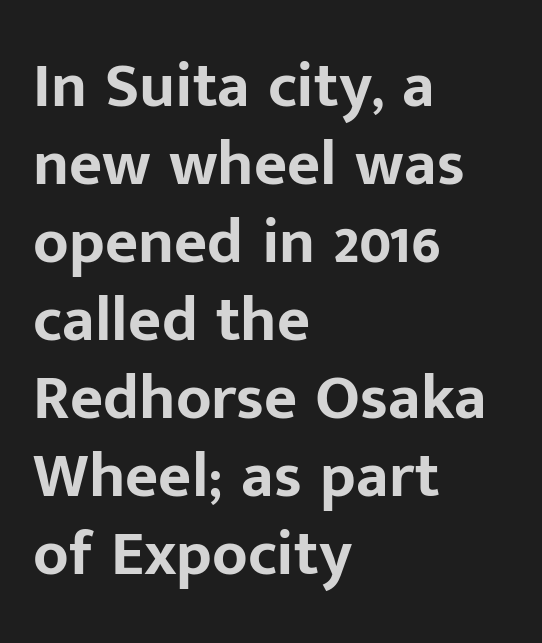
Q: Is the text bold? A: Yes.
Q: Is the text italic (slanted)? A: No, it is upright.
Q: Is the typeface a serif or a sans-serif typeface? A: Sans-serif.
Q: Is the text underlined? A: No.
Q: How is the paragraph aligned? A: Left-aligned.
Q: Is the spacing between letters normal or unusually wide? A: Normal.
Q: Width (condensed, normal, or wide)? A: Normal.
Q: Stroke contrast? A: Low.
Q: x-height? A: Medium.
Q: Monospaced? A: No.
